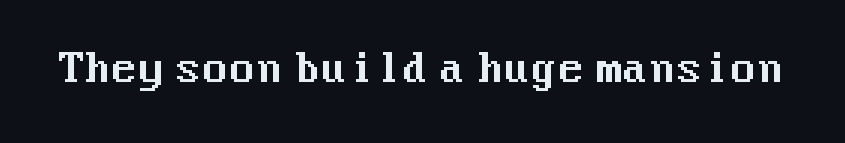
The image shows 39 px sans-serif type, upright; set normal letter spacing, not underlined; medium stroke contrast and a medium x-height.
